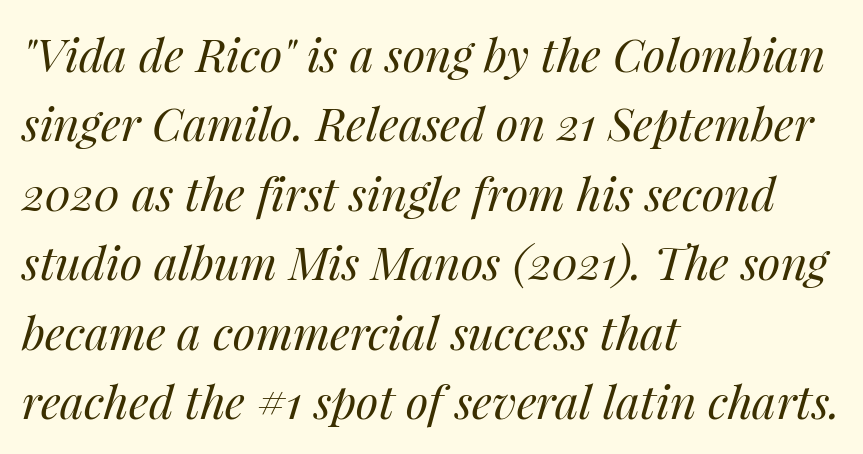
This sample uses plain, unmodified letter spacing. The passage shown is typed in a proportional face where columns would drift. Compared with a centered layout, this one pins lines to the left instead. The designer left line spacing at the default. Slant detected: the letters are inclined.
